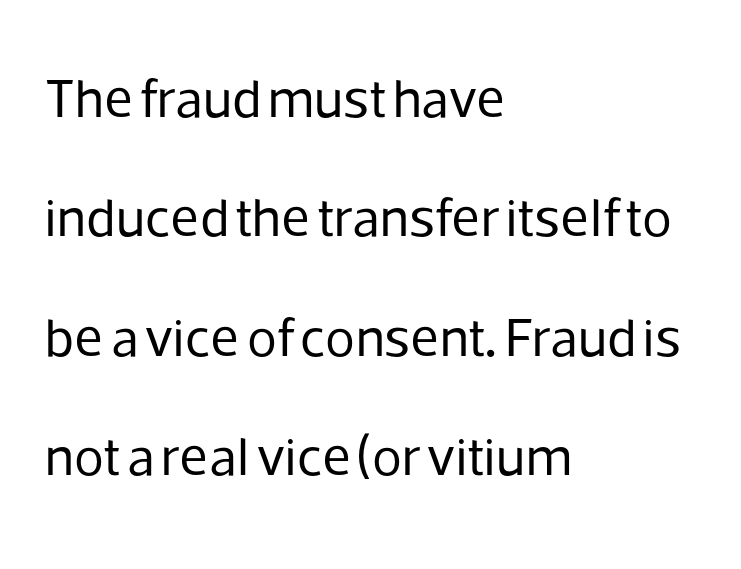
The rendering uses natural spacing where letterforms have individual widths. Italic: no, the glyphs are upright roman. Leading is clearly above the norm, producing a sparse column. Glance below the letters and you will spot only blank space. Each stroke keeps to a modest, everyday thickness or less.
